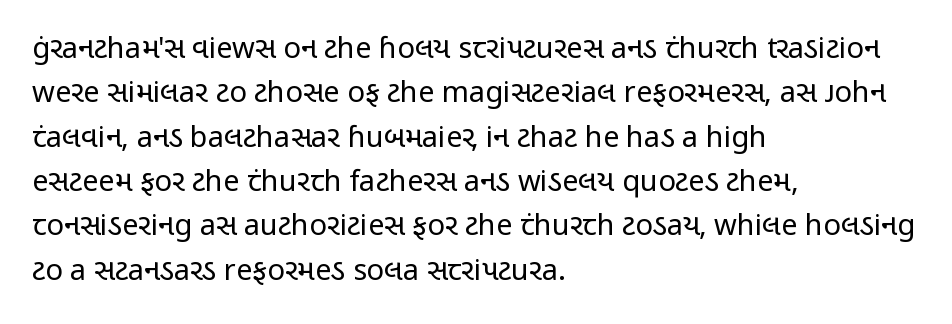
{"serif": "no", "italic": "no", "bold": "no", "weight": "regular", "width": "condensed", "stroke_contrast": "low", "x_height": "medium", "monospaced": "no", "underline": "no", "align": "left", "line_spacing": "normal", "line_spacing_ratio": 1.53, "letter_spacing": "normal", "letter_spacing_em": 0.0, "glyph_px": 29}
